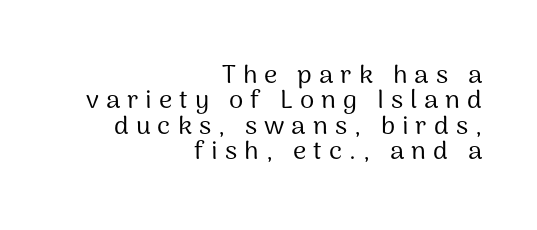
Q: Is the text bold? A: No.
Q: Is the text italic (slanted)? A: No, it is upright.
Q: Is the text underlined? A: No.
Q: How is the paragraph aligned? A: Right-aligned.
Q: Is the spacing between letters normal or unusually wide? A: Unusually wide.
Q: Is the spacing between lines tight, normal or loose? A: Tight.
